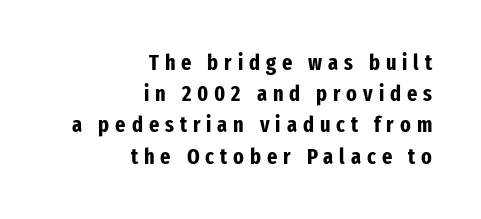
Successive baselines arrive at the customary interval. The letters stand straight up with perfectly vertical stems. This is heavy type, rendered in bold. The gaps between neighbouring characters are conspicuously large.
